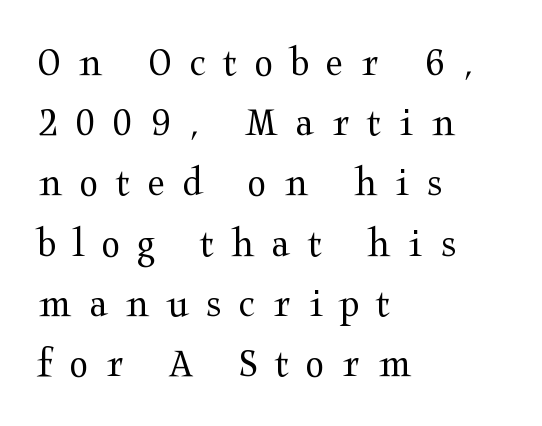
{"serif": "yes", "italic": "no", "bold": "no", "weight": "regular", "width": "wide", "stroke_contrast": "medium", "x_height": "medium", "monospaced": "no", "underline": "no", "align": "left", "line_spacing": "normal", "line_spacing_ratio": 1.4, "letter_spacing": "wide", "letter_spacing_em": 0.41, "glyph_px": 43}
